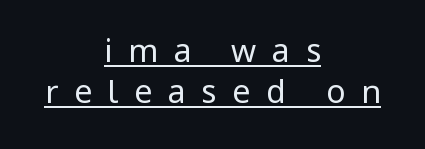
Q: Is the text bold? A: No.
Q: Is the text italic (slanted)? A: No, it is upright.
Q: Is the typeface a serif or a sans-serif typeface? A: Sans-serif.
Q: Is the text underlined? A: Yes.
Q: How is the paragraph aligned? A: Centered.
Q: Is the spacing between letters normal or unusually wide? A: Unusually wide.
Q: Is the spacing between lines tight, normal or loose? A: Normal.
Q: Width (condensed, normal, or wide)? A: Condensed.
Q: Stroke contrast? A: Low.
Q: x-height? A: Large.
Q: Monospaced? A: No.
